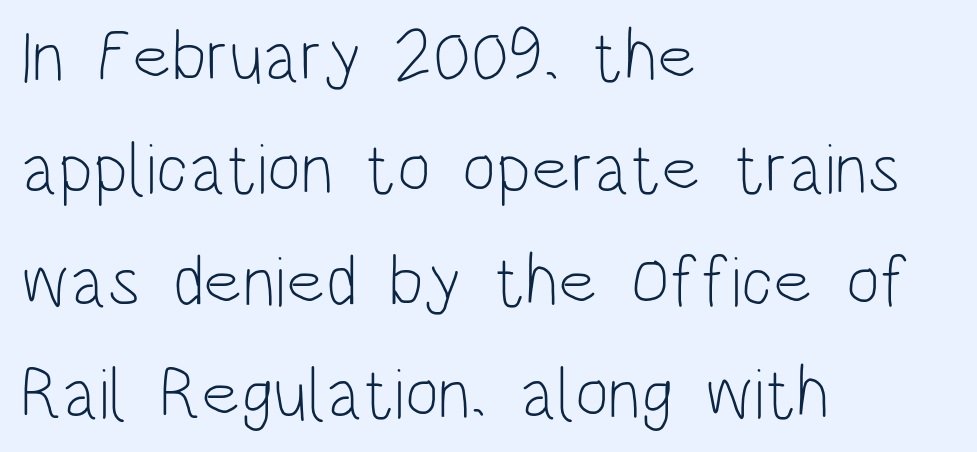
{"serif": "no", "italic": "no", "bold": "no", "weight": "light", "width": "condensed", "stroke_contrast": "low", "x_height": "large", "monospaced": "no", "underline": "no", "align": "left", "line_spacing": "normal", "line_spacing_ratio": 1.56, "letter_spacing": "normal", "letter_spacing_em": 0.0, "glyph_px": 72}
